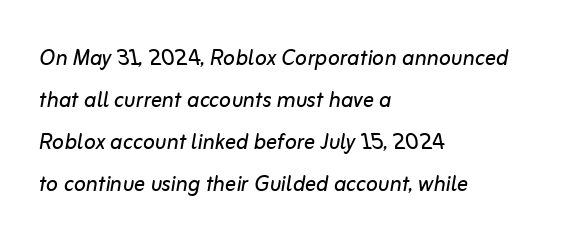
Type without underlining. In terms of letterspacing, this is plain default setting. Bold? No — there's no thickening of the strokes. You can tell it's italic because the verticals aren't actually vertical.
